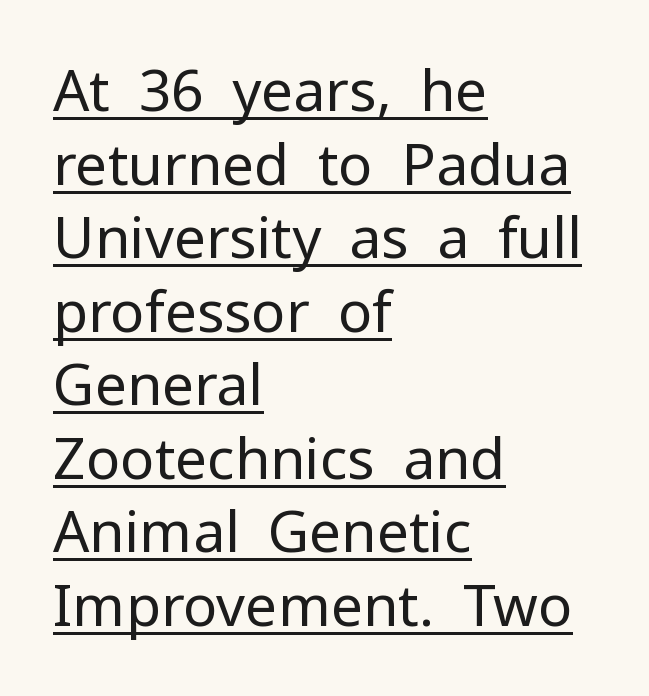
The image shows 57 px regular-weight sans-serif type, upright; set left-aligned, normal line spacing (1.29x), normal letter spacing, underlined; low stroke contrast and a medium x-height.
